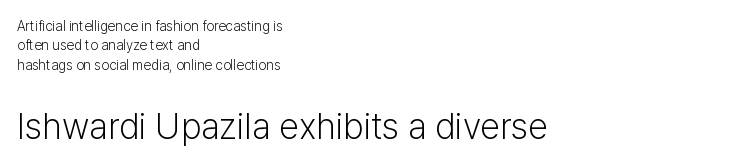
{"serif": "no", "italic": "no", "bold": "no", "weight": "light", "width": "normal", "stroke_contrast": "low", "x_height": "medium", "monospaced": "no", "underline": "no", "align": "left", "line_spacing": "normal", "line_spacing_ratio": 1.39, "letter_spacing": "normal", "letter_spacing_em": 0.0, "larger_block": "second", "size_ratio": 2.57, "glyph_px": 36}
